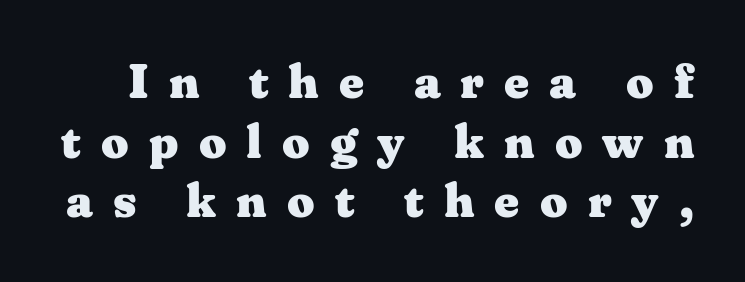
Vertical strokes here are truly vertical. The tracking reads as deliberately expanded to a designer's eye. Yep, those are serifs on the letters. Typesetter's note: full bold, strokes at maximum text heaviness. The passage shown is typed in a proportional face where columns would drift. No word sits above an underline.
